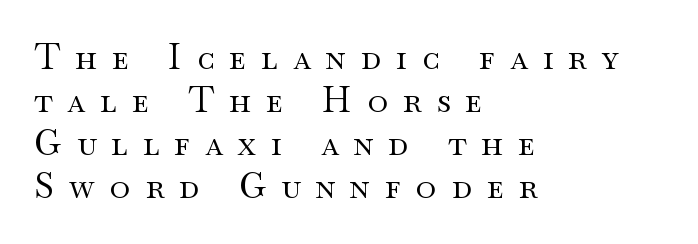
Lines of text with bare space underneath. Ordinary non-slanted type is in use. I'd call this a serif setting — the letters wear small feet. Spacing verdict: proportional, widths tailored to each character.
